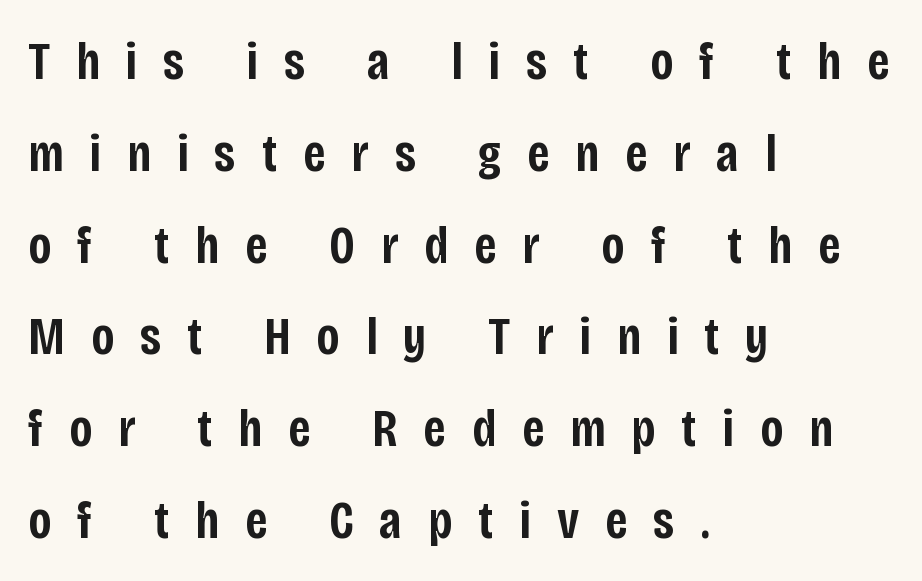
The image shows 54 px semibold, condensed sans-serif type, upright; set left-aligned, normal line spacing (1.7x), unusually wide letter spacing (+0.48 em), not underlined; low stroke contrast and a large x-height.
